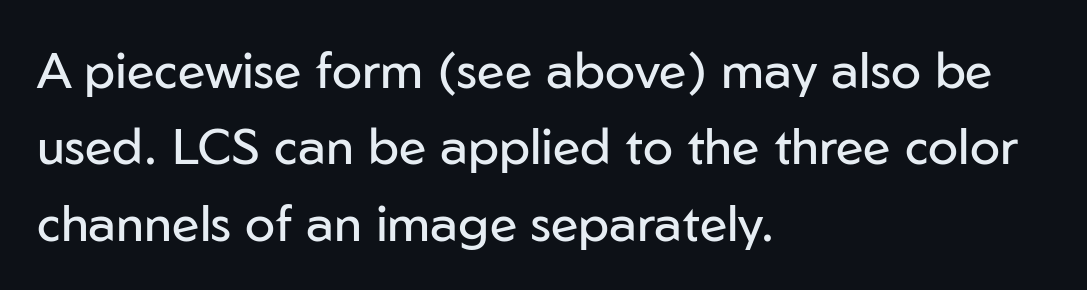
{"serif": "no", "italic": "no", "bold": "no", "weight": "regular", "width": "normal", "stroke_contrast": "low", "x_height": "medium", "monospaced": "no", "underline": "no", "align": "left", "line_spacing": "normal", "line_spacing_ratio": 1.53, "letter_spacing": "normal", "letter_spacing_em": 0.0, "glyph_px": 50}
